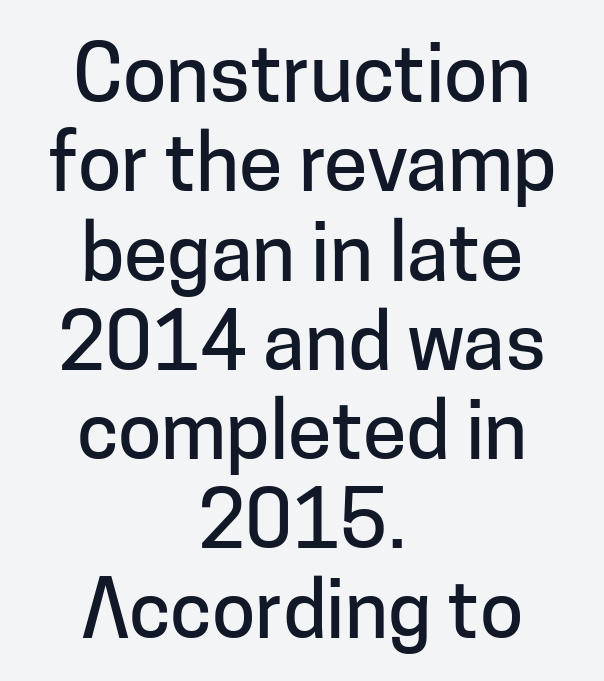
The image shows 79 px sans-serif type, upright; set centered, tight line spacing (1.13x), normal letter spacing, not underlined; low stroke contrast and a medium x-height.
